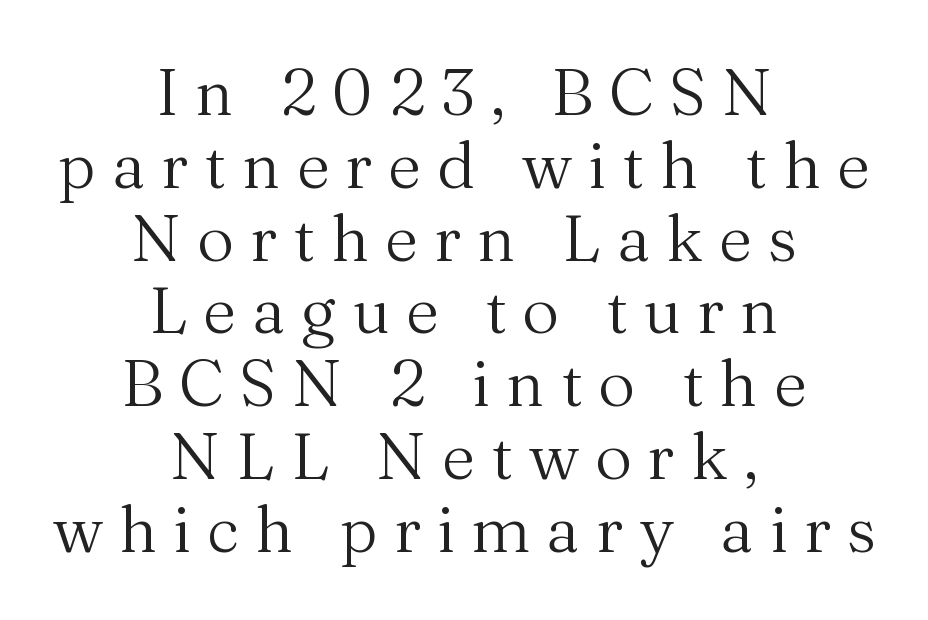
The image shows 65 px regular-weight serif type, upright; set centered, tight line spacing (1.12x), unusually wide letter spacing (+0.24 em), not underlined; medium stroke contrast and a medium x-height.
